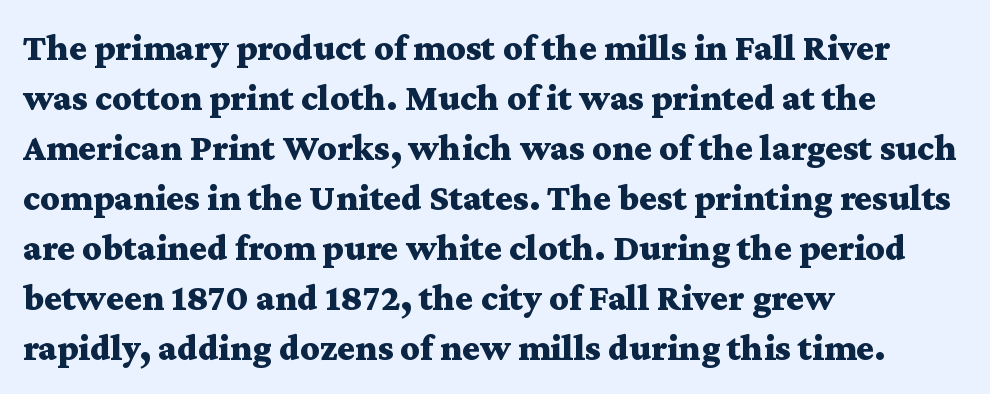
{"serif": "yes", "italic": "no", "bold": "yes", "weight": "bold", "width": "wide", "stroke_contrast": "medium", "x_height": "medium", "monospaced": "no", "underline": "no", "align": "left", "line_spacing": "normal", "line_spacing_ratio": 1.35, "letter_spacing": "normal", "letter_spacing_em": 0.0, "glyph_px": 37}
